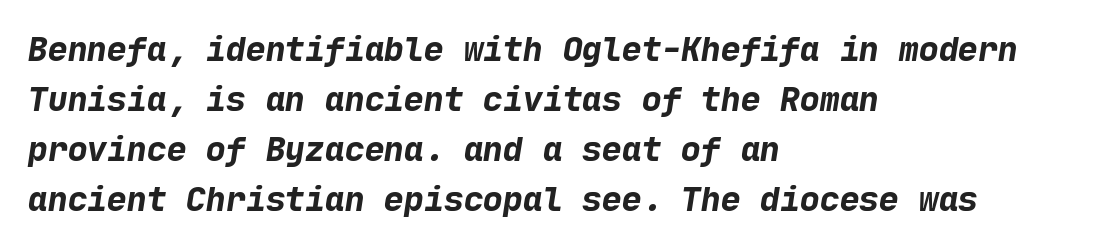
The image shows 33 px bold sans-serif type; set left-aligned, normal line spacing (1.52x), normal letter spacing, not underlined; low stroke contrast and a medium x-height.
